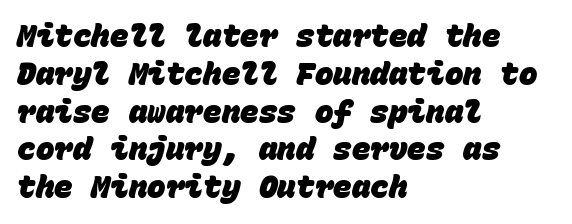
The image shows 31 px heavy sans-serif type, monospaced; set left-aligned, line spacing 1.22x, normal letter spacing, not underlined; low stroke contrast and a large x-height.
